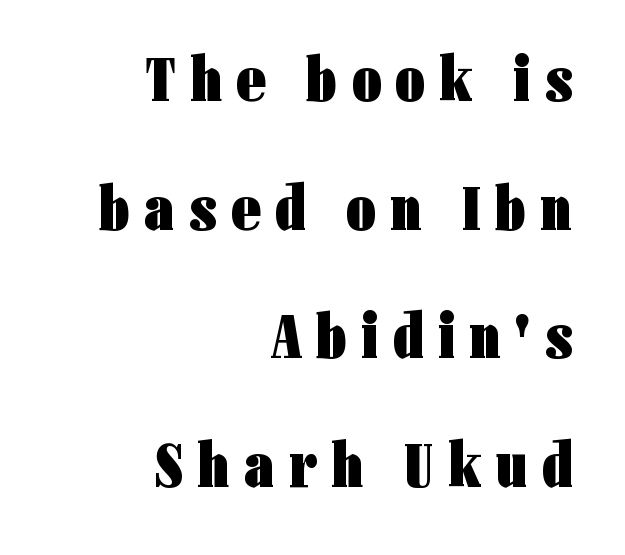
A typesetter would call this leading open, well beyond the default. Leftover space on each line is placed entirely before the opening word. The letters carry no serifs — their stems end cleanly without finishing strokes. Unlike italic type, these characters show no tilt at all. Character widths vary here, with narrow letters taking less room than wide ones.
